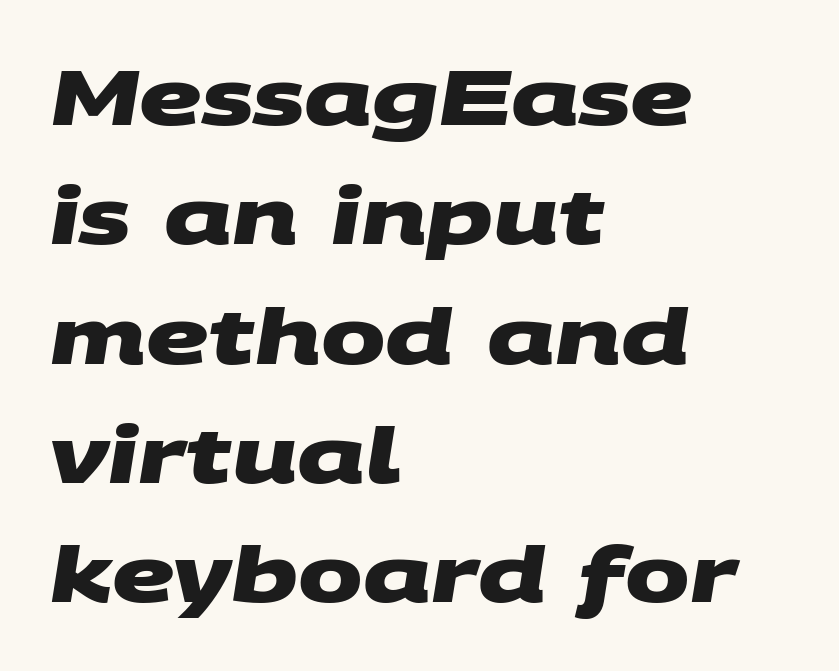
Underline: absent. Line spacing here is normal. On the weight axis this lands at bold, roughly 700. Between one letter and the next there's only the usual sliver of space.
